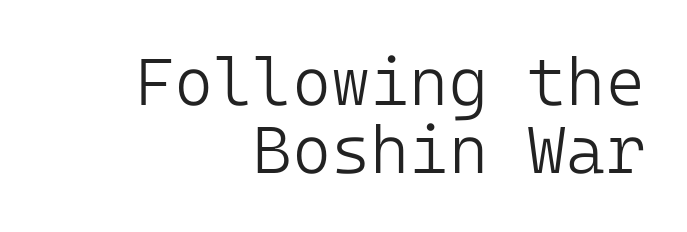
Q: Is the text bold? A: No.
Q: Is the text italic (slanted)? A: No, it is upright.
Q: Is the typeface a serif or a sans-serif typeface? A: Sans-serif.
Q: Is the text underlined? A: No.
Q: How is the paragraph aligned? A: Right-aligned.
Q: Is the spacing between letters normal or unusually wide? A: Normal.
Q: Is the spacing between lines tight, normal or loose? A: Tight.
Q: Width (condensed, normal, or wide)? A: Normal.
Q: Stroke contrast? A: Low.
Q: x-height? A: Medium.
